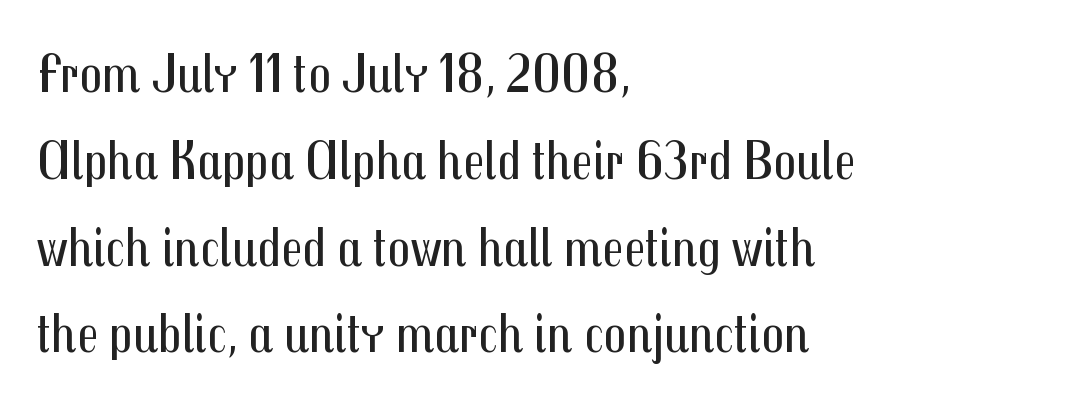
{"serif": "no", "italic": "no", "bold": "no", "weight": "regular", "width": "condensed", "stroke_contrast": "medium", "x_height": "medium", "monospaced": "no", "underline": "no", "align": "left", "line_spacing": "normal", "line_spacing_ratio": 1.55, "letter_spacing": "normal", "letter_spacing_em": 0.0, "glyph_px": 56}
